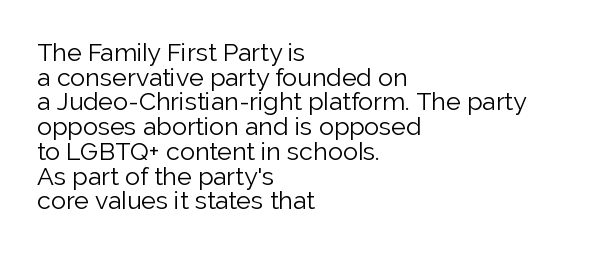
Q: Is the text bold? A: No.
Q: Is the text italic (slanted)? A: No, it is upright.
Q: Is the text underlined? A: No.
Q: How is the paragraph aligned? A: Left-aligned.
Q: Is the spacing between letters normal or unusually wide? A: Normal.
Q: Is the spacing between lines tight, normal or loose? A: Tight.
